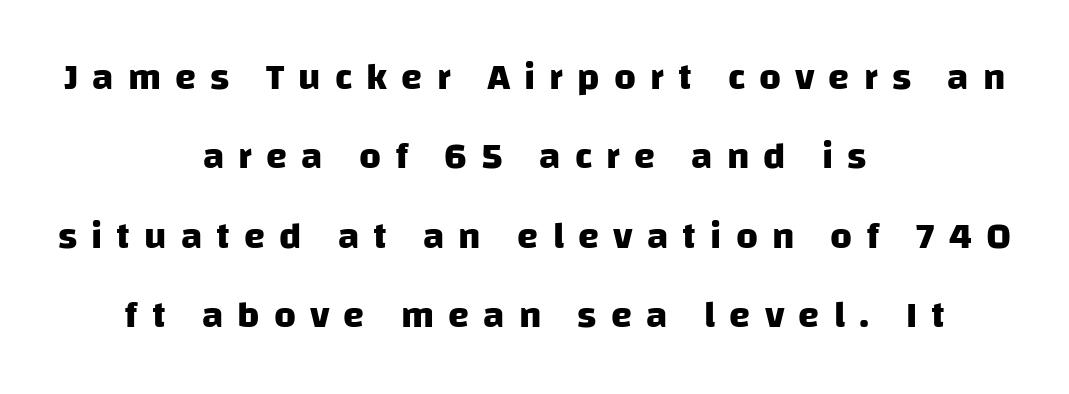
Q: Is the text bold? A: Yes.
Q: Is the typeface a serif or a sans-serif typeface? A: Sans-serif.
Q: Is the text underlined? A: No.
Q: How is the paragraph aligned? A: Centered.
Q: Is the spacing between letters normal or unusually wide? A: Unusually wide.
Q: Is the spacing between lines tight, normal or loose? A: Loose.
Q: Width (condensed, normal, or wide)? A: Normal.
Q: Stroke contrast? A: Low.
Q: x-height? A: Large.
Q: Monospaced? A: No.
